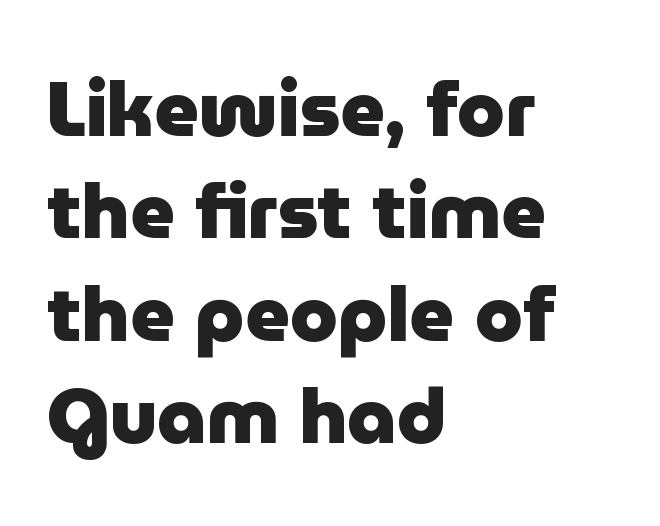
{"serif": "no", "italic": "no", "bold": "yes", "weight": "heavy", "width": "normal", "stroke_contrast": "low", "x_height": "medium", "monospaced": "no", "underline": "no", "align": "left", "line_spacing": "normal", "line_spacing_ratio": 1.33, "letter_spacing": "normal", "letter_spacing_em": 0.0, "glyph_px": 77}
